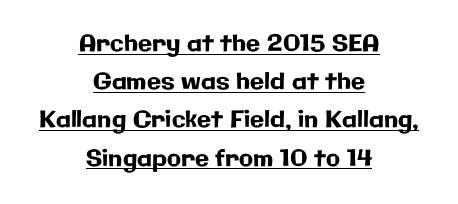
The image shows 23 px text type, upright; set centered, normal line spacing (1.66x), normal letter spacing, underlined.
